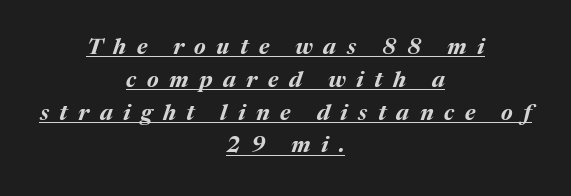
Which margin do the lines hug? Neither — every line sits in the middle. This block has exactly the height ordinary leading produces. Is the type slanted? Yes — the strokes lean at a clear angle. Heft: maximum for text — a bold. A continuous stroke trails under the words, as in a hyperlink. The passage shown has open, widely tracked lettering throughout.
